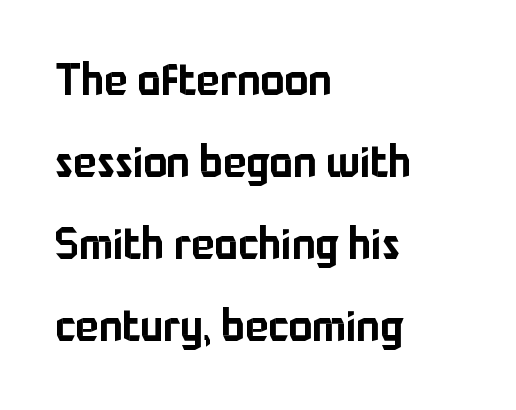
{"serif": "no", "italic": "no", "width": "normal", "stroke_contrast": "low", "x_height": "medium", "monospaced": "no", "underline": "no", "align": "left", "line_spacing_ratio": 1.86, "letter_spacing": "normal", "letter_spacing_em": 0.0, "glyph_px": 44}
